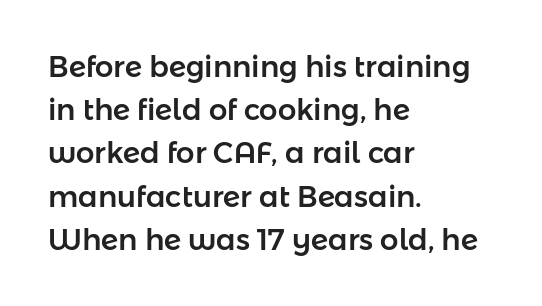
{"serif": "no", "italic": "no", "width": "normal", "stroke_contrast": "low", "x_height": "medium", "monospaced": "no", "underline": "no", "align": "left", "line_spacing": "normal", "line_spacing_ratio": 1.49, "letter_spacing": "normal", "letter_spacing_em": 0.0, "glyph_px": 29}
